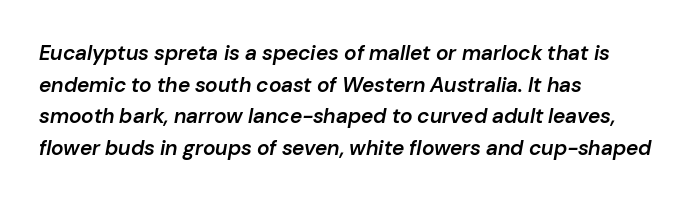
The image shows 21 px text type, italic (leaning right); set left-aligned, normal line spacing (1.51x), normal letter spacing, not underlined.
